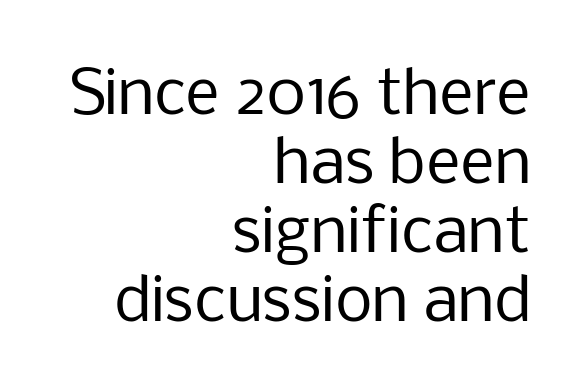
Summary of vertical rhythm: compact, with narrow interline spacing. Has an underline been added? It has not. Nope, not italic — everything's standing straight. Each stroke keeps to a modest, everyday thickness or less. Think of a printed novel: that variable character pitch is what you see here.
